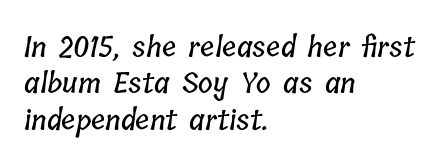
The rows are spaced the way most documents space them. The string is rendered with underlining switched off. This rendering leaves character spacing at its baseline value. Each line starts at the same left margin while the right side varies. Note the varied advance widths — an 'i' is clearly narrower than an 'm'.
